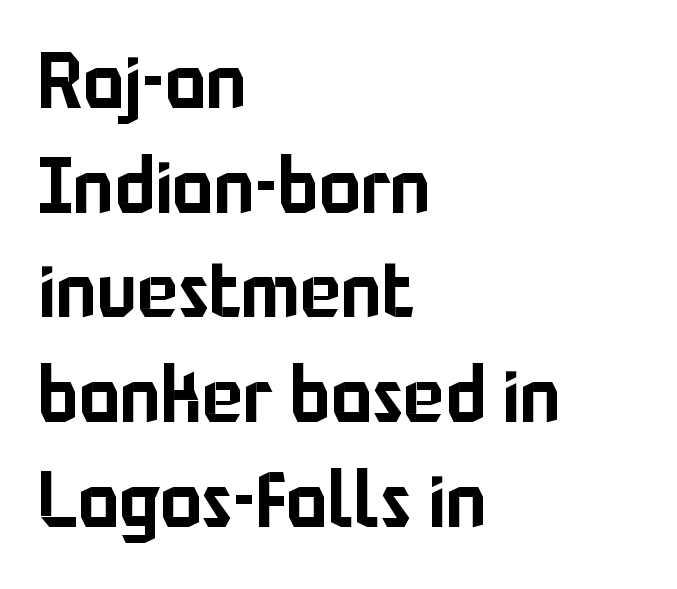
Rendered with straight, roman letterforms. Each word holds together tightly as a unit, with standard inter-letter gaps. Spacing verdict: proportional, widths tailored to each character. Is this a sans? Yes — the strokes have no serifs. The text block is weighted toward the left margin, trailing off unevenly rightward. Lines of text with bare space underneath.
